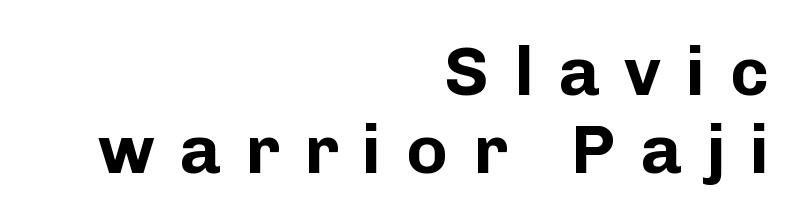
{"serif": "no", "italic": "no", "bold": "yes", "weight": "bold", "width": "normal", "stroke_contrast": "low", "x_height": "medium", "monospaced": "no", "underline": "no", "align": "right", "line_spacing": "tight", "line_spacing_ratio": 1.13, "letter_spacing": "wide", "letter_spacing_em": 0.36, "glyph_px": 69}
